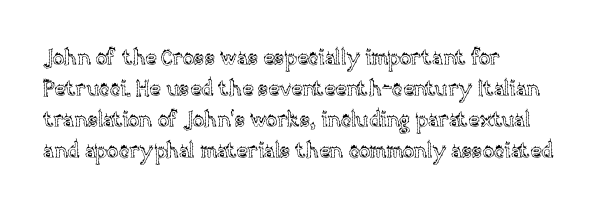
{"italic": "no", "underline": "no", "align": "left", "line_spacing": "normal", "line_spacing_ratio": 1.48, "letter_spacing": "normal", "letter_spacing_em": 0.0, "glyph_px": 21}
